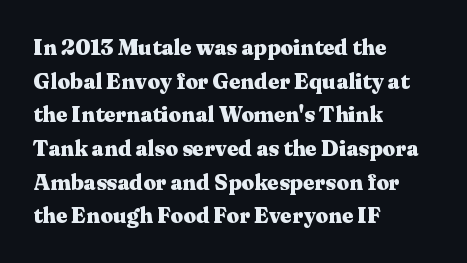
The image shows 22 px bold type, upright; set left-aligned, normal line spacing (1.53x), normal letter spacing, not underlined.
